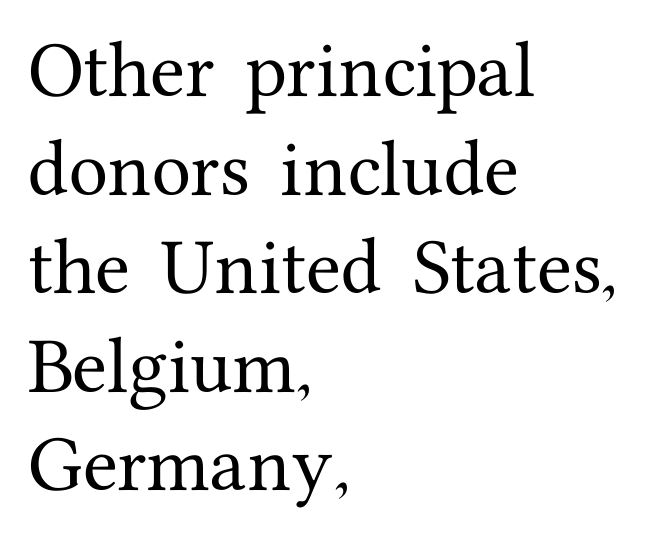
Q: Is the text italic (slanted)? A: No, it is upright.
Q: Is the typeface a serif or a sans-serif typeface? A: Serif.
Q: Is the text underlined? A: No.
Q: How is the paragraph aligned? A: Left-aligned.
Q: Is the spacing between letters normal or unusually wide? A: Normal.
Q: Is the spacing between lines tight, normal or loose? A: Normal.
Q: Width (condensed, normal, or wide)? A: Normal.
Q: Stroke contrast? A: Medium.
Q: x-height? A: Medium.
Q: Monospaced? A: No.
